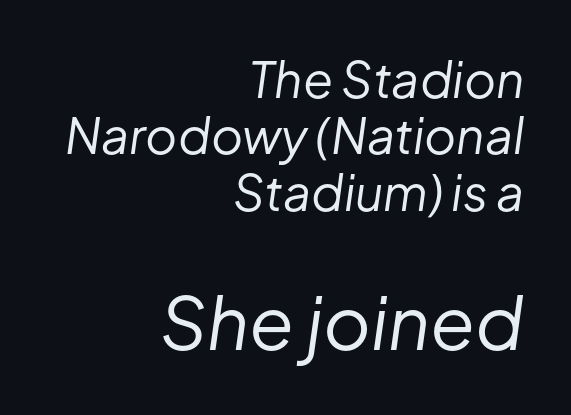
Nobody touched the tracking dial on this one. Vertical stems look standard width or narrower in stroke. Do the characters align in a grid? No, the font is proportional. Top chunk: small. Bottom chunk: large.
